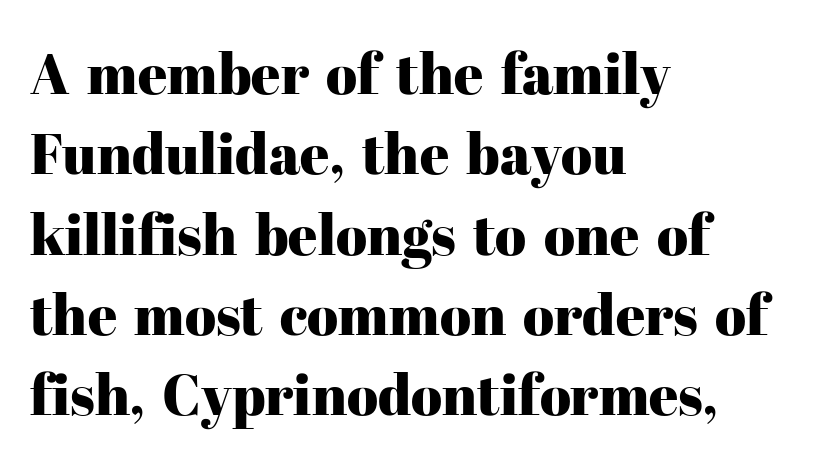
Q: Is the text italic (slanted)? A: No, it is upright.
Q: Is the typeface a serif or a sans-serif typeface? A: Serif.
Q: Is the text underlined? A: No.
Q: How is the paragraph aligned? A: Left-aligned.
Q: Is the spacing between letters normal or unusually wide? A: Normal.
Q: Is the spacing between lines tight, normal or loose? A: Normal.
Q: Width (condensed, normal, or wide)? A: Normal.
Q: Stroke contrast? A: High.
Q: x-height? A: Medium.
Q: Monospaced? A: No.
